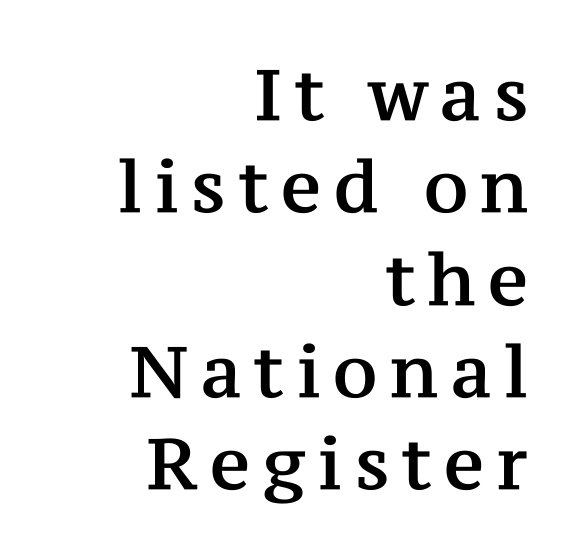
The image shows 71 px serif type, upright; set right-aligned, normal line spacing (1.3x), not underlined; medium stroke contrast and a medium x-height.
